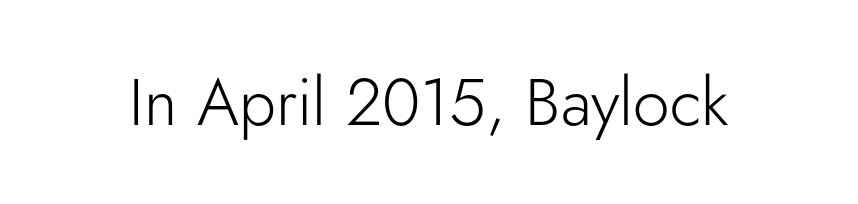
{"serif": "no", "italic": "no", "bold": "no", "weight": "light", "width": "normal", "stroke_contrast": "low", "x_height": "small", "monospaced": "no", "underline": "no", "letter_spacing": "normal", "letter_spacing_em": 0.0, "glyph_px": 66}
